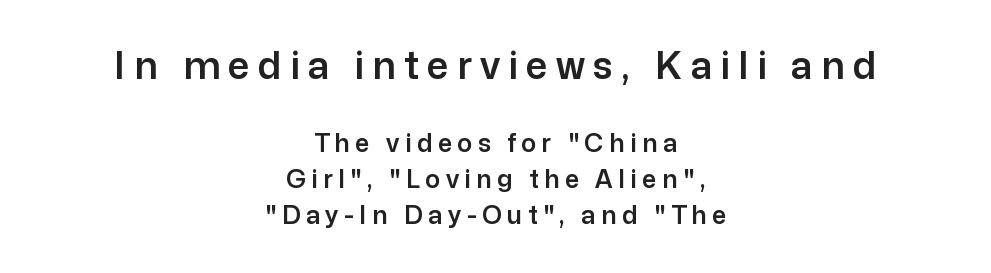
The image shows 38 px sans-serif type, upright; set centered, normal line spacing (1.44x), unusually wide letter spacing (+0.22 em), not underlined; the first (top) block is 1.52x larger; low stroke contrast and a medium x-height.
